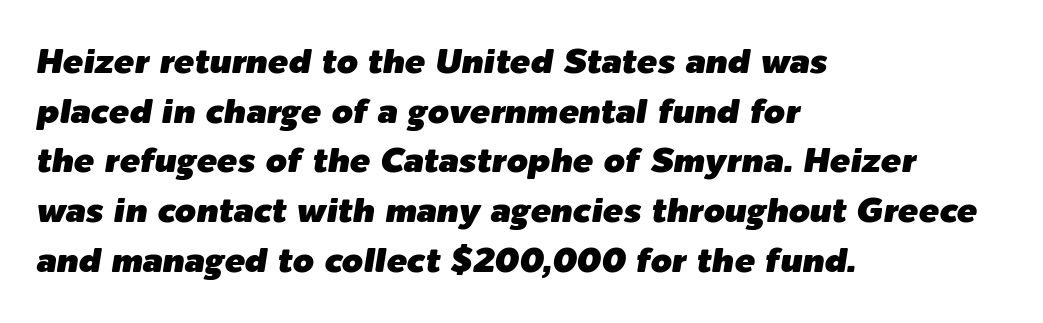
Q: Is the text italic (slanted)? A: Yes, it leans right by about 9 degrees.
Q: Is the text underlined? A: No.
Q: How is the paragraph aligned? A: Left-aligned.
Q: Is the spacing between letters normal or unusually wide? A: Normal.
Q: Is the spacing between lines tight, normal or loose? A: Normal.
Q: Width (condensed, normal, or wide)? A: Normal.
Q: Stroke contrast? A: Low.
Q: x-height? A: Medium.
Q: Monospaced? A: No.
